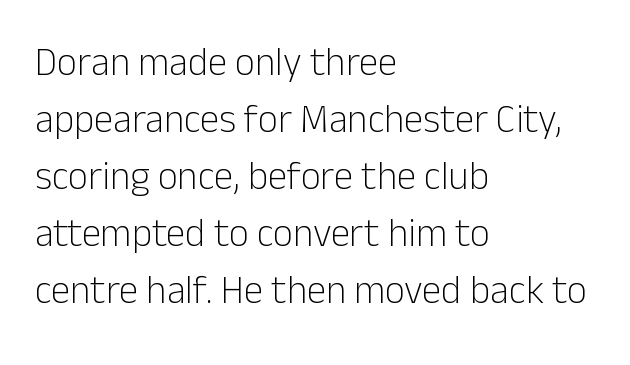
Q: Is the text bold? A: No.
Q: Is the text italic (slanted)? A: No, it is upright.
Q: Is the typeface a serif or a sans-serif typeface? A: Sans-serif.
Q: Is the text underlined? A: No.
Q: How is the paragraph aligned? A: Left-aligned.
Q: Is the spacing between letters normal or unusually wide? A: Normal.
Q: Is the spacing between lines tight, normal or loose? A: Normal.
Q: Width (condensed, normal, or wide)? A: Normal.
Q: Stroke contrast? A: Low.
Q: x-height? A: Medium.
Q: Monospaced? A: No.
